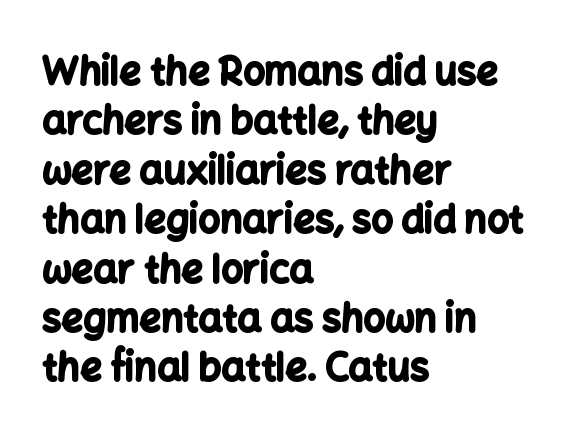
The image shows 38 px bold sans-serif type, upright; set left-aligned, normal line spacing (1.3x), normal letter spacing, not underlined; low stroke contrast and a medium x-height.
